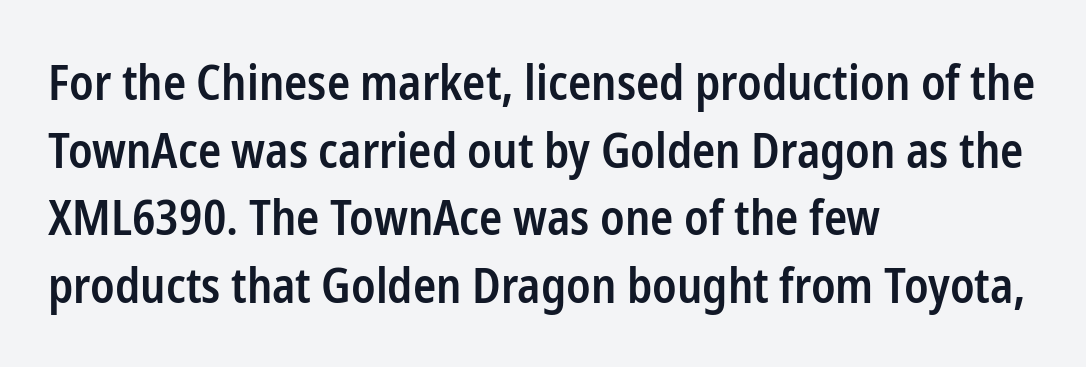
Q: Is the text bold? A: Semi-bold.
Q: Is the text italic (slanted)? A: No, it is upright.
Q: Is the typeface a serif or a sans-serif typeface? A: Sans-serif.
Q: Is the text underlined? A: No.
Q: How is the paragraph aligned? A: Left-aligned.
Q: Is the spacing between letters normal or unusually wide? A: Normal.
Q: Is the spacing between lines tight, normal or loose? A: Normal.
Q: Width (condensed, normal, or wide)? A: Condensed.
Q: Stroke contrast? A: Low.
Q: x-height? A: Medium.
Q: Monospaced? A: No.
